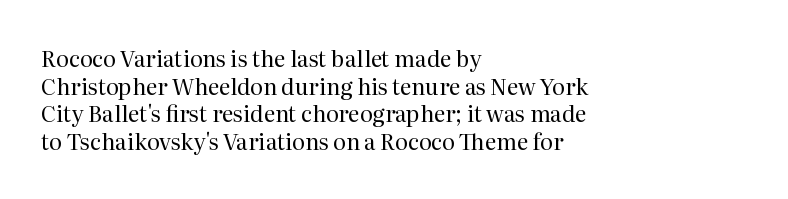
{"italic": "no", "bold": "no", "underline": "no", "align": "left", "line_spacing": "normal", "line_spacing_ratio": 1.26, "letter_spacing": "normal", "letter_spacing_em": 0.0, "glyph_px": 22}
